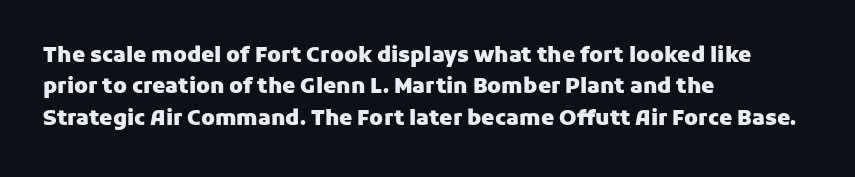
Q: Is the text bold? A: Yes.
Q: Is the text italic (slanted)? A: No, it is upright.
Q: Is the text underlined? A: No.
Q: How is the paragraph aligned? A: Left-aligned.
Q: Is the spacing between letters normal or unusually wide? A: Normal.
Q: Is the spacing between lines tight, normal or loose? A: Normal.
